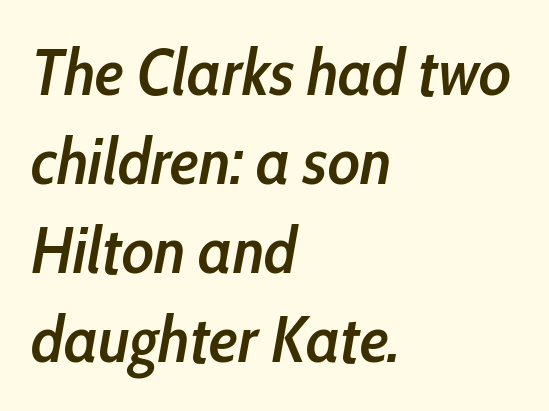
As a designer I'd log this as weight 600, semibold. Compared with ordinary roman type, these characters are visibly tilted. The rendering anchors every line to the left-hand side. The foot of each line stays bare and open.
